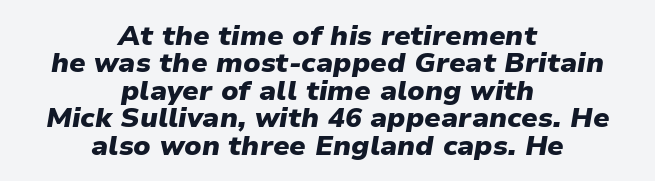
{"italic": "yes", "lean": "right", "slant_degrees": 9, "bold": "yes", "weight": "heavy", "width": "normal", "stroke_contrast": "low", "x_height": "medium", "monospaced": "no", "underline": "no", "align": "center", "line_spacing": "tight", "line_spacing_ratio": 0.98, "letter_spacing": "normal", "letter_spacing_em": 0.0, "glyph_px": 28}
